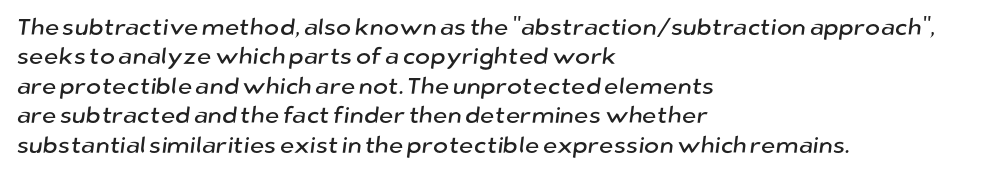
Q: Is the text underlined? A: No.
Q: How is the paragraph aligned? A: Left-aligned.
Q: Is the spacing between letters normal or unusually wide? A: Normal.
Q: Is the spacing between lines tight, normal or loose? A: Normal.
